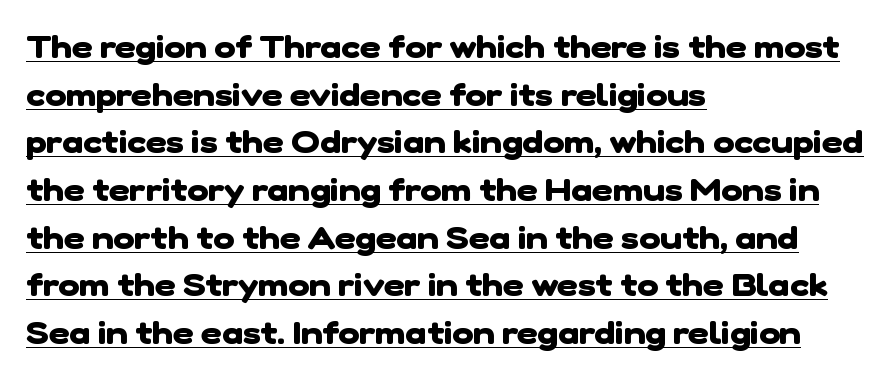
{"serif": "no", "bold": "yes", "weight": "heavy", "width": "normal", "stroke_contrast": "low", "x_height": "medium", "monospaced": "no", "underline": "yes", "align": "left", "line_spacing": "normal", "line_spacing_ratio": 1.49, "letter_spacing": "normal", "letter_spacing_em": 0.0, "glyph_px": 32}
